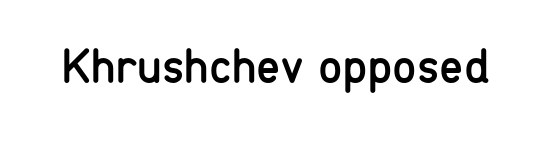
Typographically, this falls in the sans-serif category. Posture: vertical. You could not count columns in this text — the font is proportionally spaced. This rendering features lettering with no underline. The cut favours lightness, reaching ordinary text weight at its darkest. Standard letterfit; no display-style spreading of the glyphs.
